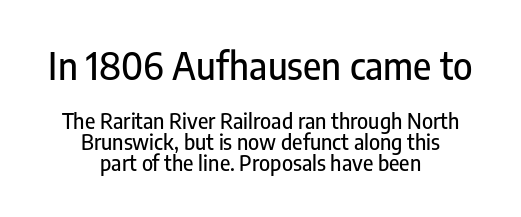
The image shows 37 px condensed sans-serif type, upright; set centered, tight line spacing (0.99x), normal letter spacing, not underlined; the first (top) block is 1.76x larger; low stroke contrast and a medium x-height.
